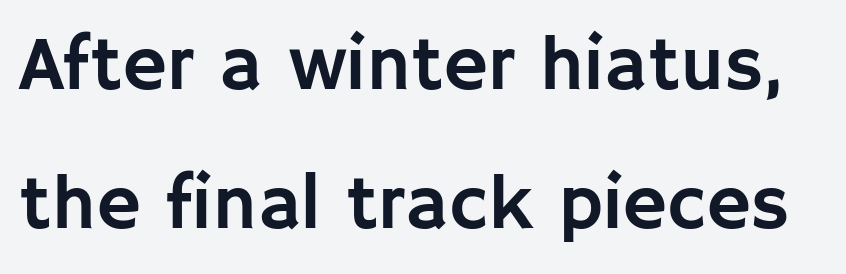
The image shows 77 px sans-serif type, upright; set line spacing 1.8x, normal letter spacing, not underlined; low stroke contrast and a large x-height.
